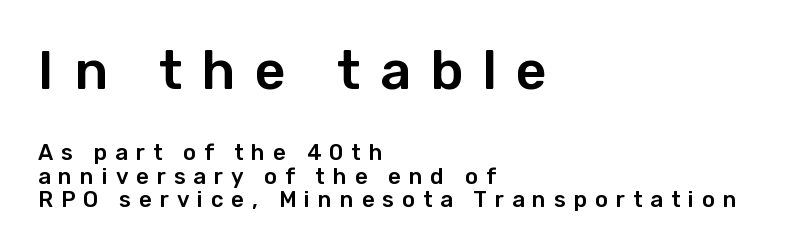
{"serif": "no", "italic": "no", "width": "normal", "stroke_contrast": "low", "x_height": "medium", "monospaced": "no", "underline": "no", "align": "left", "line_spacing": "tight", "line_spacing_ratio": 1.07, "letter_spacing": "wide", "letter_spacing_em": 0.36, "larger_block": "first", "size_ratio": 2.45, "glyph_px": 54}
